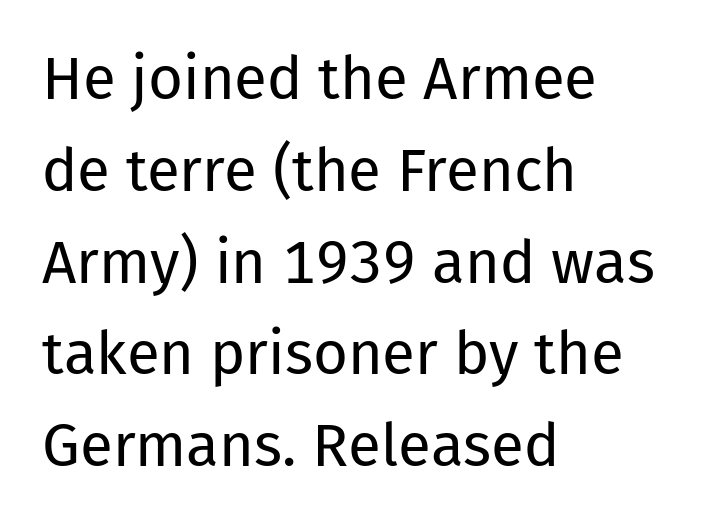
Q: Is the text bold? A: No.
Q: Is the text italic (slanted)? A: No, it is upright.
Q: Is the typeface a serif or a sans-serif typeface? A: Sans-serif.
Q: Is the text underlined? A: No.
Q: How is the paragraph aligned? A: Left-aligned.
Q: Is the spacing between letters normal or unusually wide? A: Normal.
Q: Is the spacing between lines tight, normal or loose? A: Normal.
Q: Width (condensed, normal, or wide)? A: Normal.
Q: Stroke contrast? A: Low.
Q: x-height? A: Medium.
Q: Monospaced? A: No.
